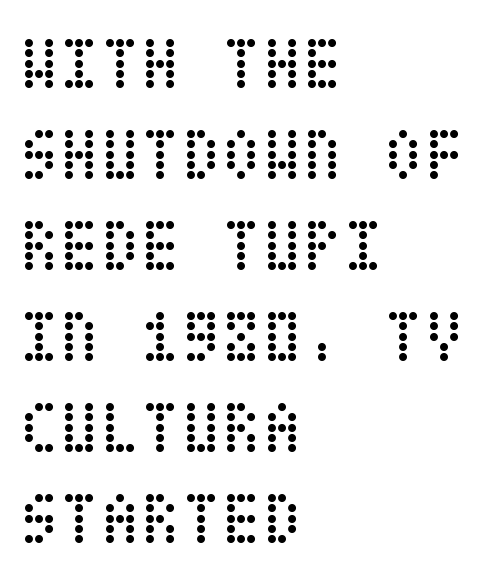
No word sits above an underline. The type sits square on the baseline with zero lean. Honestly, the letter spacing is just normal — you wouldn't notice it. These lines are set flush left with a ragged right edge.
